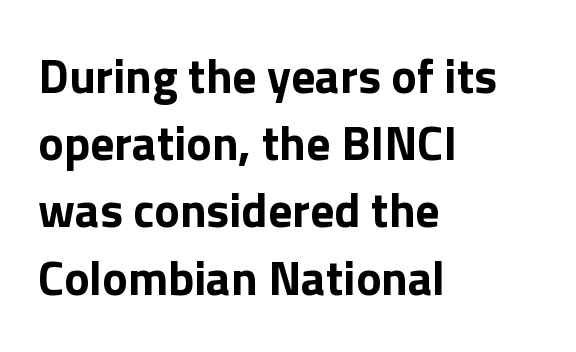
Q: Is the text bold? A: Yes.
Q: Is the text italic (slanted)? A: No, it is upright.
Q: Is the typeface a serif or a sans-serif typeface? A: Sans-serif.
Q: Is the text underlined? A: No.
Q: How is the paragraph aligned? A: Left-aligned.
Q: Is the spacing between letters normal or unusually wide? A: Normal.
Q: Is the spacing between lines tight, normal or loose? A: Normal.
Q: Width (condensed, normal, or wide)? A: Normal.
Q: x-height? A: Medium.
Q: Monospaced? A: No.
